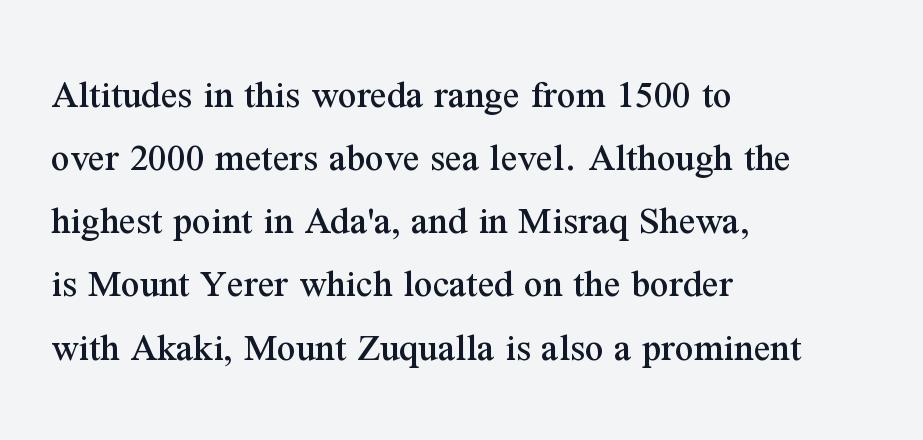
{"serif": "yes", "italic": "no", "width": "normal", "stroke_contrast": "medium", "x_height": "medium", "monospaced": "no", "underline": "no", "align": "left", "line_spacing": "normal", "line_spacing_ratio": 1.54, "letter_spacing": "normal", "letter_spacing_em": 0.0, "glyph_px": 41}
